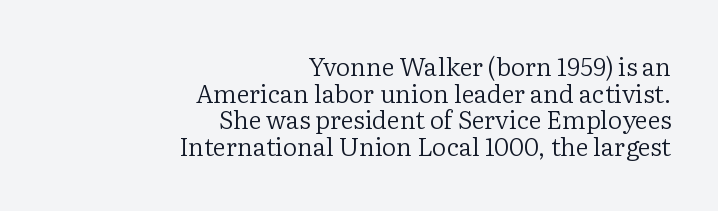
Interline gaps are noticeably narrow in this sample. Compared with a typical body face, this is equally light or lighter still. Does the lettering tilt? It doesn't — this is upright. In CSS terms this would be text-align: right. A bare baseline throughout the passage. Here the glyphs are tracked normally, forming tight word shapes.
